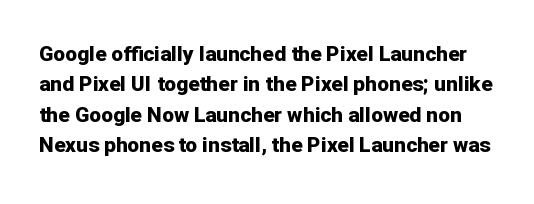
The image shows 21 px bold type, upright; set normal line spacing (1.45x), normal letter spacing, not underlined.
